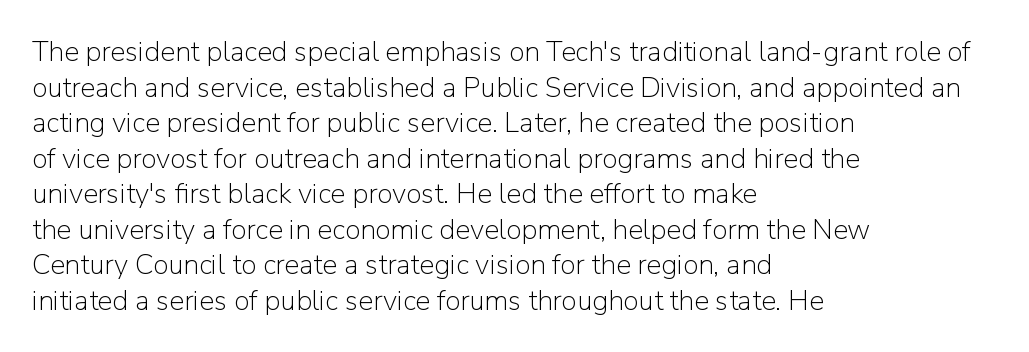
The image shows 28 px light sans-serif type, upright; set left-aligned, normal line spacing (1.27x), normal letter spacing, not underlined; low stroke contrast and a medium x-height.
